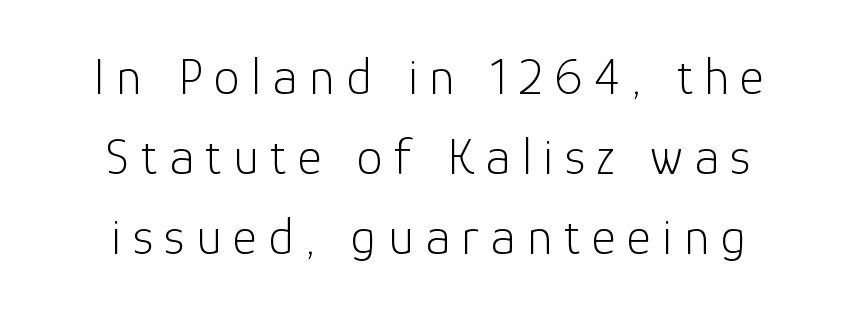
{"serif": "no", "italic": "no", "bold": "no", "weight": "light", "width": "normal", "stroke_contrast": "low", "x_height": "medium", "monospaced": "no", "underline": "no", "align": "center", "line_spacing": "normal", "line_spacing_ratio": 1.54, "letter_spacing": "wide", "letter_spacing_em": 0.22, "glyph_px": 52}
